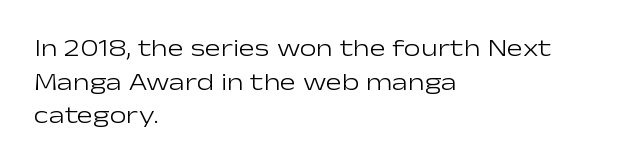
Does the copy run flush right? No — it runs flush left. Does extra space separate the letters? No, they use regular spacing. The letters look calm and open, with moderate or lighter stems. Beneath every word, the page is bare. Normally led — the rows are evenly, conventionally spaced.
